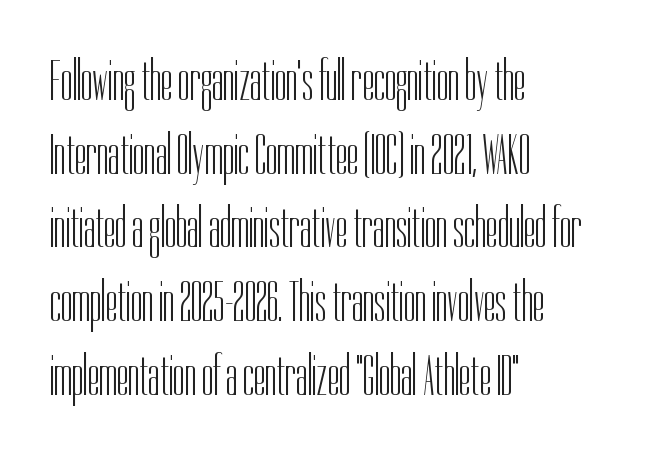
Notice how the passage keeps a crisp vertical edge on the left only. The rendering keeps characters at their native spacing. Check the space under the baseline: it is left empty. The type sits square on the baseline with zero lean. Baseline-to-baseline distance is the conventional proportion of letter height.
